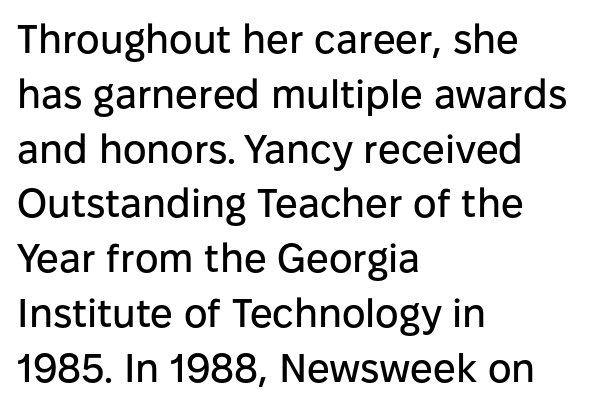
{"serif": "no", "italic": "no", "width": "normal", "stroke_contrast": "low", "x_height": "medium", "monospaced": "no", "underline": "no", "align": "left", "line_spacing": "normal", "line_spacing_ratio": 1.37, "letter_spacing": "normal", "letter_spacing_em": 0.0, "glyph_px": 40}
